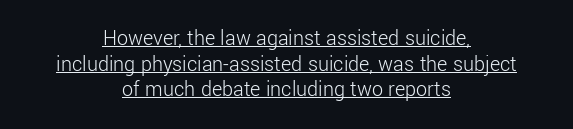
You can tell it's not italic because the verticals are truly vertical. You could call the tracking neutral — neither tight nor loose. The words here are underlined. Stroke thickness stays within the range of a standard reading face or lighter. A centered setting, common on invitations and titles, is used for this passage.
